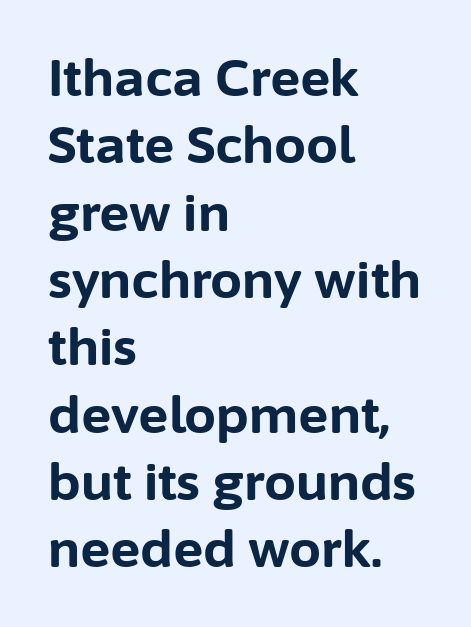
Q: Is the text bold? A: Yes.
Q: Is the text italic (slanted)? A: No, it is upright.
Q: Is the typeface a serif or a sans-serif typeface? A: Sans-serif.
Q: Is the text underlined? A: No.
Q: How is the paragraph aligned? A: Left-aligned.
Q: Is the spacing between letters normal or unusually wide? A: Normal.
Q: Is the spacing between lines tight, normal or loose? A: Normal.
Q: Width (condensed, normal, or wide)? A: Normal.
Q: Stroke contrast? A: Low.
Q: x-height? A: Medium.
Q: Monospaced? A: No.
